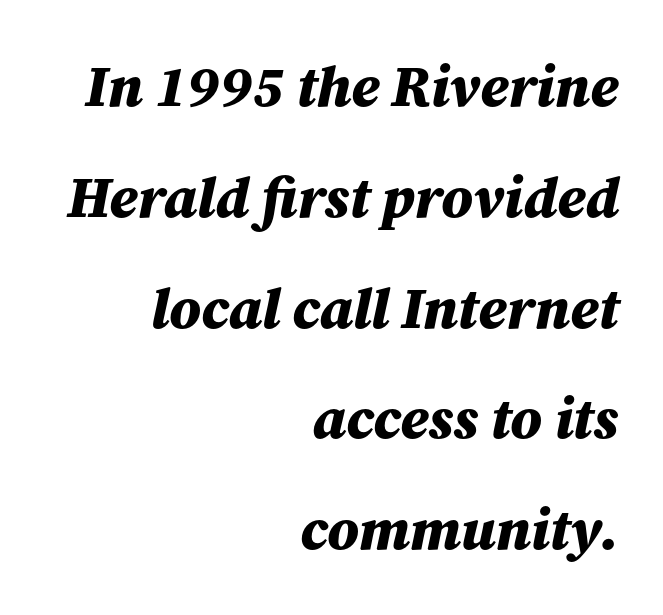
Q: Is the text bold? A: Yes.
Q: Is the text italic (slanted)? A: Yes, it leans right by about 12 degrees.
Q: Is the text underlined? A: No.
Q: How is the paragraph aligned? A: Right-aligned.
Q: Is the spacing between letters normal or unusually wide? A: Normal.
Q: Is the spacing between lines tight, normal or loose? A: Loose.
Q: Width (condensed, normal, or wide)? A: Normal.
Q: Stroke contrast? A: Medium.
Q: x-height? A: Medium.
Q: Monospaced? A: No.
